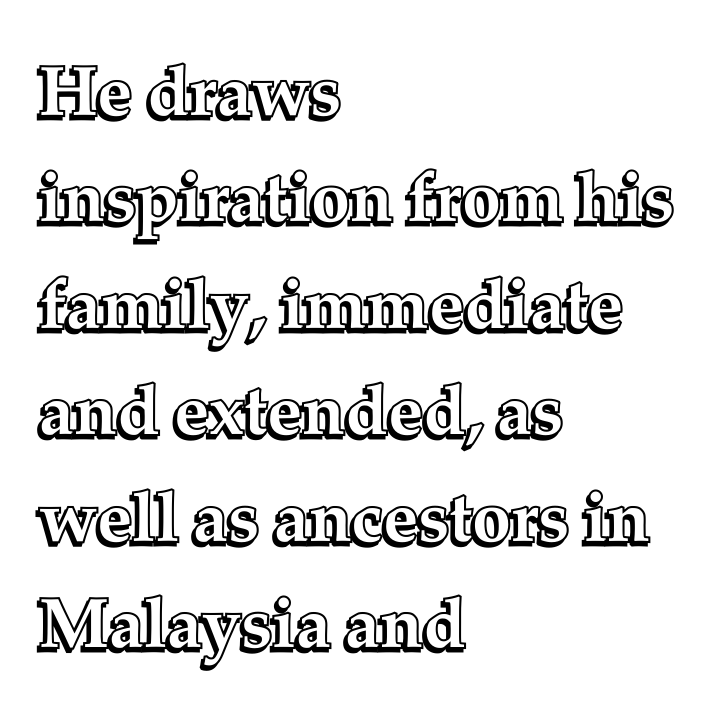
The image shows 70 px text type, upright; set left-aligned, normal line spacing (1.52x), normal letter spacing, not underlined; a medium x-height.
